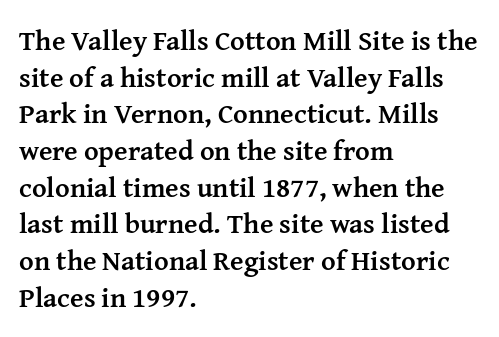
Q: Is the text bold? A: Yes.
Q: Is the text italic (slanted)? A: No, it is upright.
Q: Is the typeface a serif or a sans-serif typeface? A: Serif.
Q: Is the text underlined? A: No.
Q: How is the paragraph aligned? A: Left-aligned.
Q: Is the spacing between letters normal or unusually wide? A: Normal.
Q: Is the spacing between lines tight, normal or loose? A: Normal.
Q: Width (condensed, normal, or wide)? A: Normal.
Q: Stroke contrast? A: Medium.
Q: x-height? A: Medium.
Q: Monospaced? A: No.
